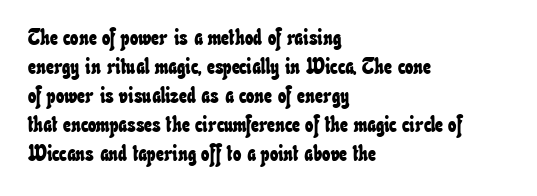
{"underline": "no", "align": "left", "line_spacing": "normal", "line_spacing_ratio": 1.32, "letter_spacing": "normal", "letter_spacing_em": 0.0, "glyph_px": 22}
